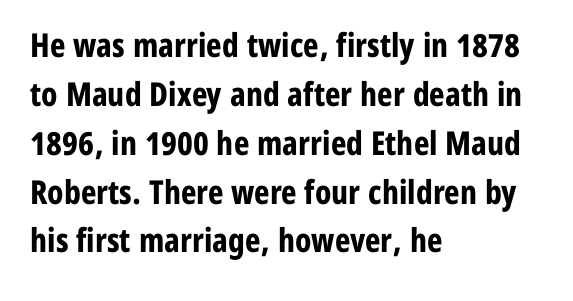
{"serif": "no", "italic": "no", "bold": "yes", "weight": "bold", "width": "condensed", "stroke_contrast": "low", "x_height": "medium", "monospaced": "no", "underline": "no", "align": "left", "line_spacing": "normal", "line_spacing_ratio": 1.48, "letter_spacing": "normal", "letter_spacing_em": 0.0, "glyph_px": 33}
